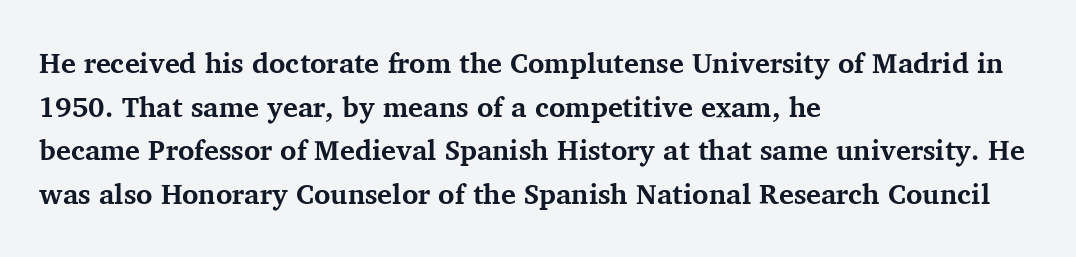
Notice how the stems are strictly vertical — no italics here. A typesetter would call this leading conventional body-copy spacing. Font category for this specimen: serif. Look at the stroke-to-counter ratio: heavy, a bold.
